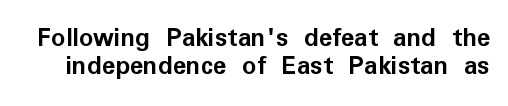
Is the letter spacing exaggerated? No — it looks like the ordinary default. Stroke thickness is high; the sample reads as a true bold. The passage shown is not underscored anywhere. In terms of leading, this rendering errs on the cramped side. Style check: upright. The glyphs in this specimen are sans serif.
